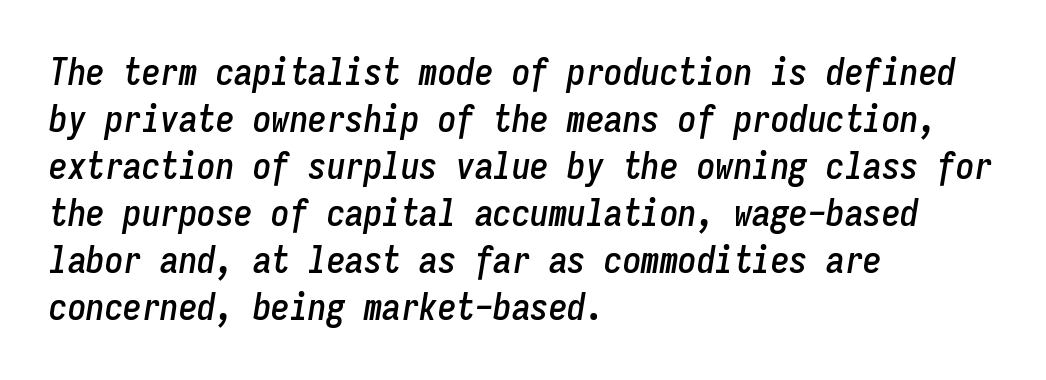
You could count columns in this text — the font is strictly monospaced. The block of text has a typical density, with ordinary space between rows. Horizontally, the lines are justified to the leading edge only. Looking at the ascenders, they clearly lean. Words appear dense and cohesive because spacing is normal. Descender tails drop into unmarked territory.
